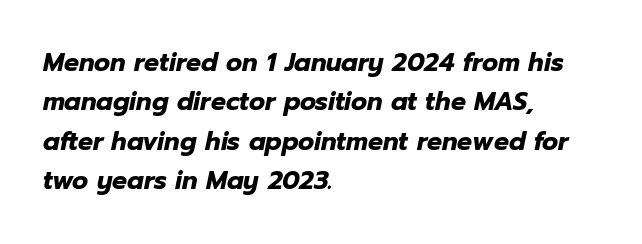
The image shows 25 px bold type, italic (leaning right); set left-aligned, normal line spacing (1.58x), normal letter spacing, not underlined.
